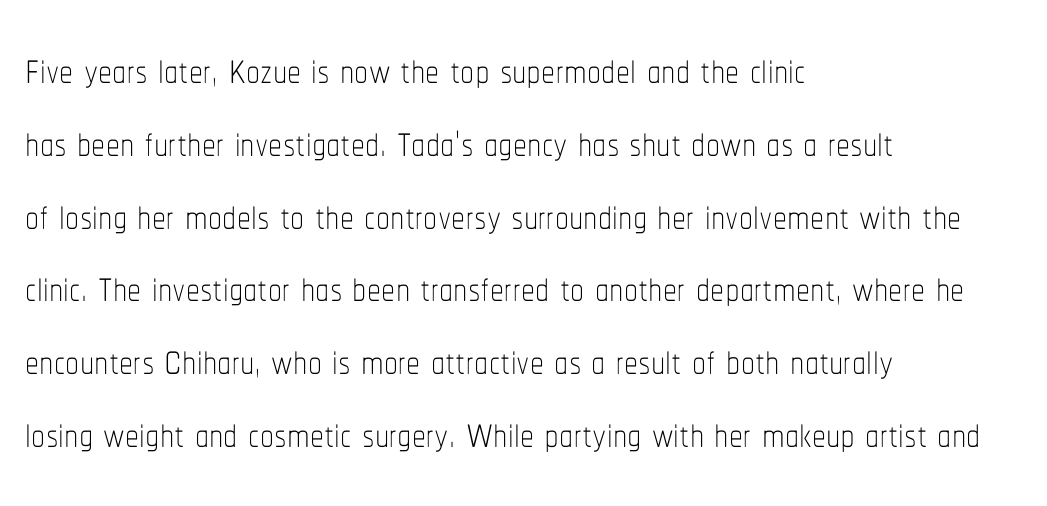
{"italic": "no", "bold": "no", "weight": "thin", "width": "condensed", "stroke_contrast": "low", "x_height": "medium", "monospaced": "no", "underline": "no", "align": "left", "line_spacing": "normal", "line_spacing_ratio": 1.3, "letter_spacing": "normal", "letter_spacing_em": 0.0, "glyph_px": 56}
